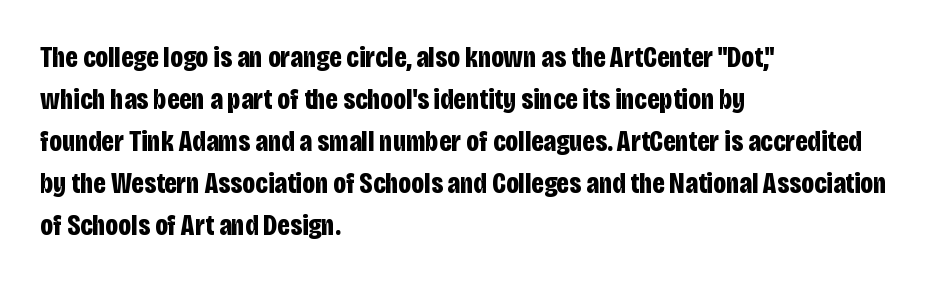
Q: Is the text bold? A: Yes.
Q: Is the text italic (slanted)? A: No, it is upright.
Q: Is the typeface a serif or a sans-serif typeface? A: Sans-serif.
Q: Is the text underlined? A: No.
Q: How is the paragraph aligned? A: Left-aligned.
Q: Is the spacing between letters normal or unusually wide? A: Normal.
Q: Is the spacing between lines tight, normal or loose? A: Normal.
Q: Width (condensed, normal, or wide)? A: Condensed.
Q: Stroke contrast? A: Low.
Q: x-height? A: Large.
Q: Monospaced? A: No.
